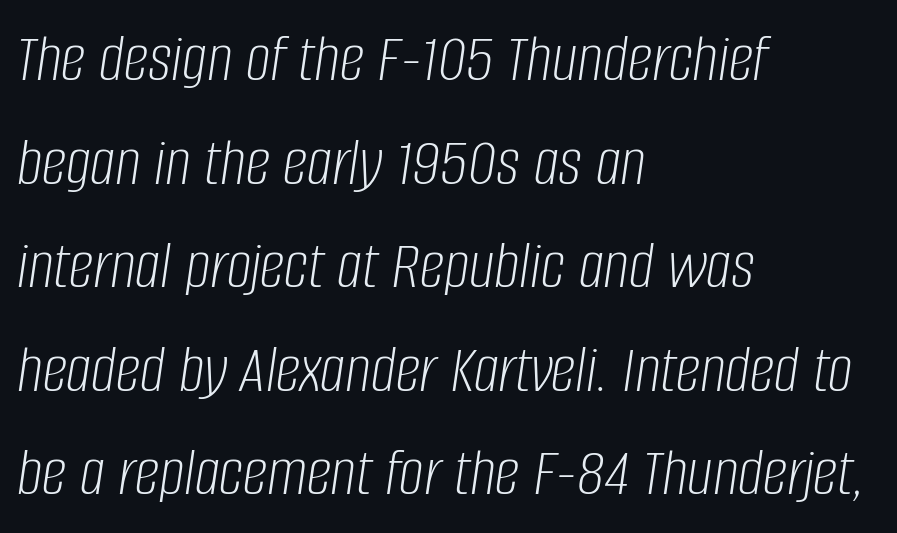
Q: Is the text bold? A: No.
Q: Is the text italic (slanted)? A: Yes, it leans right by about 8 degrees.
Q: Is the text underlined? A: No.
Q: How is the paragraph aligned? A: Left-aligned.
Q: Is the spacing between letters normal or unusually wide? A: Normal.
Q: Is the spacing between lines tight, normal or loose? A: Normal.
Q: Width (condensed, normal, or wide)? A: Condensed.
Q: Stroke contrast? A: Low.
Q: x-height? A: Large.
Q: Monospaced? A: No.
